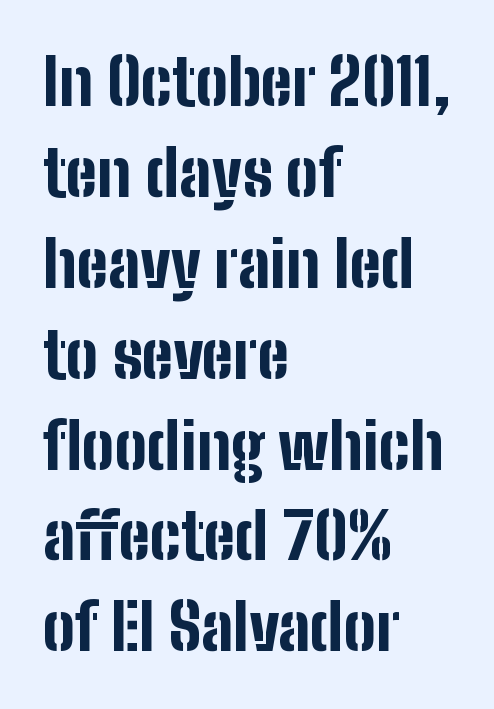
Q: Is the text bold? A: Yes.
Q: Is the text italic (slanted)? A: No, it is upright.
Q: Is the typeface a serif or a sans-serif typeface? A: Sans-serif.
Q: Is the text underlined? A: No.
Q: How is the paragraph aligned? A: Left-aligned.
Q: Is the spacing between letters normal or unusually wide? A: Normal.
Q: Is the spacing between lines tight, normal or loose? A: Normal.
Q: Width (condensed, normal, or wide)? A: Condensed.
Q: Stroke contrast? A: Low.
Q: x-height? A: Medium.
Q: Monospaced? A: No.
